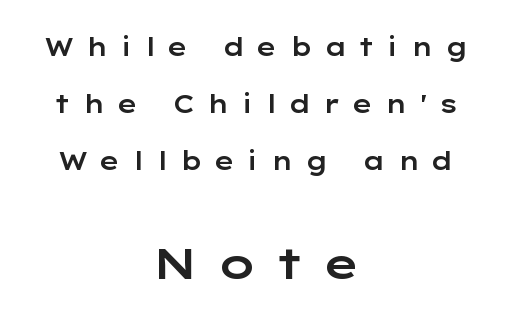
The image shows 43 px wide sans-serif type, upright; set centered, loose line spacing (2.28x), unusually wide letter spacing (+0.44 em), not underlined; the second (bottom) block is 1.72x larger; low stroke contrast and a medium x-height.
